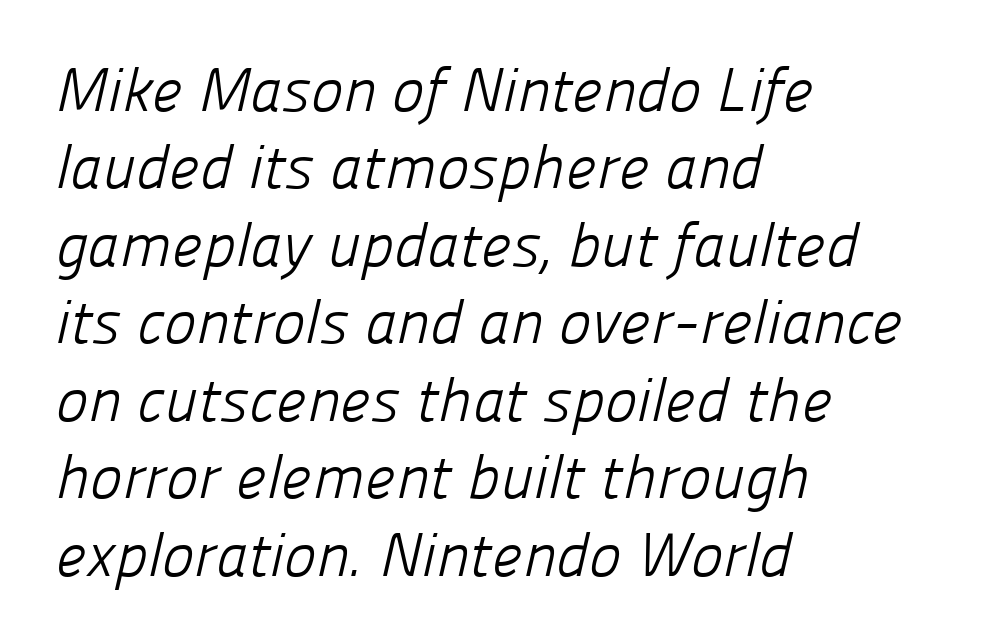
{"serif": "no", "bold": "no", "weight": "light", "width": "normal", "stroke_contrast": "low", "x_height": "medium", "monospaced": "no", "underline": "no", "align": "left", "line_spacing": "normal", "line_spacing_ratio": 1.27, "letter_spacing": "normal", "letter_spacing_em": 0.0, "glyph_px": 61}
